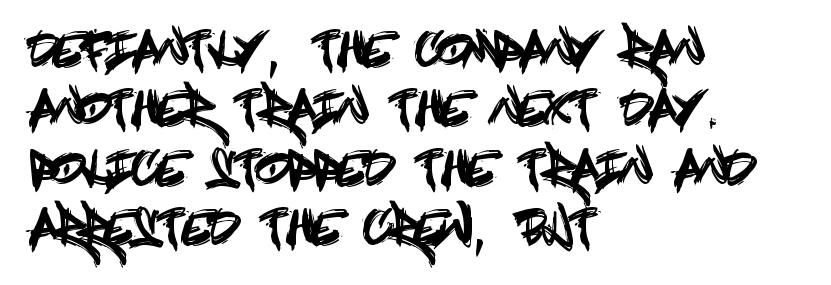
The image shows 46 px condensed sans-serif type; set left-aligned, normal line spacing (1.29x), normal letter spacing, not underlined; a large x-height.
